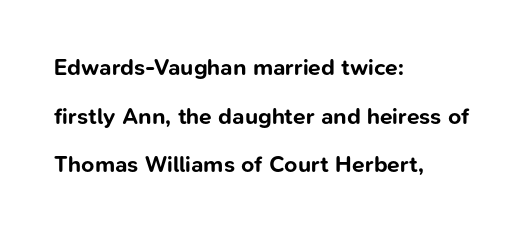
Where is the straight margin? On the left. What stands out about the letter spacing? Nothing — it is the standard amount. Weight check: bold — yes, fully. The specimen omits any rule beneath the text block's lines. Horizontal bands of white between lines are thick stripes.
